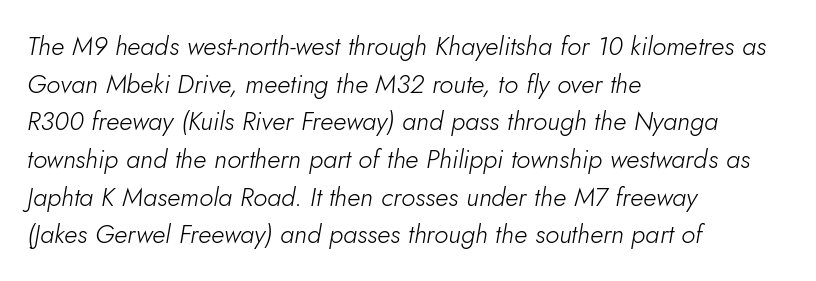
The image shows 26 px text type, italic (leaning right); set left-aligned, normal line spacing (1.45x), normal letter spacing, not underlined.
